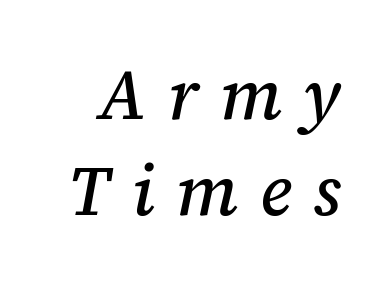
Q: Is the text italic (slanted)? A: Yes, it leans right by about 12 degrees.
Q: Is the typeface a serif or a sans-serif typeface? A: Serif.
Q: Is the text underlined? A: No.
Q: Is the spacing between letters normal or unusually wide? A: Unusually wide.
Q: Is the spacing between lines tight, normal or loose? A: Normal.
Q: Width (condensed, normal, or wide)? A: Normal.
Q: Stroke contrast? A: Medium.
Q: x-height? A: Medium.
Q: Monospaced? A: No.
